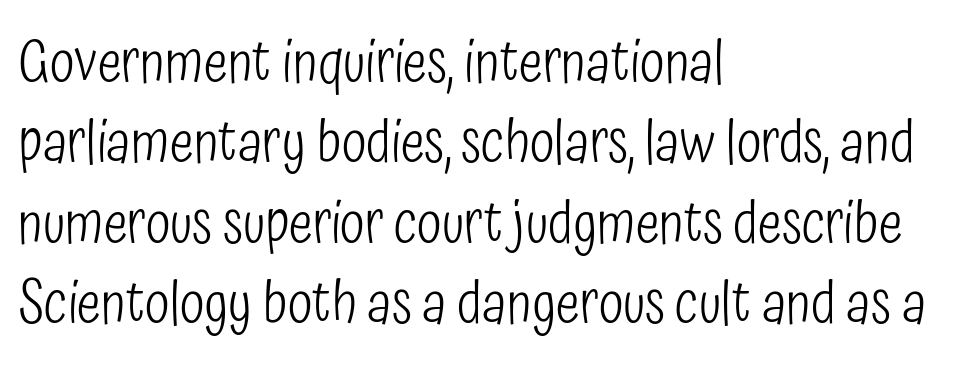
When letters stand straight like this, we call the style roman or upright. This rendering features lettering with no underline. Stems here are at most as thick as an everyday book face. The letters advance in unequal steps, a hallmark of proportional type. Does the leading feel generous? No, just average. These lines keep a tight, regular rhythm from letter to letter.
